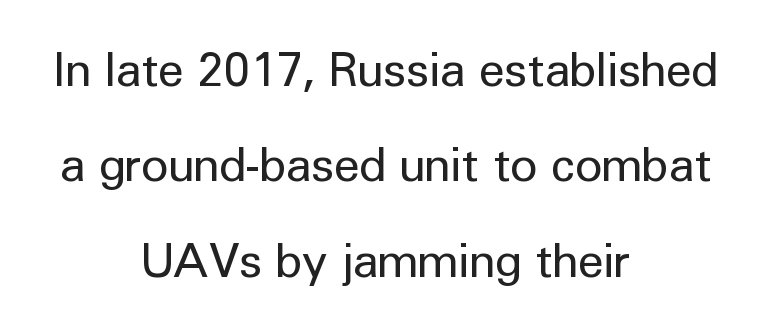
{"serif": "no", "italic": "no", "bold": "no", "weight": "regular", "width": "normal", "stroke_contrast": "low", "x_height": "medium", "monospaced": "no", "underline": "no", "align": "center", "line_spacing": "loose", "line_spacing_ratio": 2.03, "letter_spacing": "normal", "letter_spacing_em": 0.0, "glyph_px": 47}
